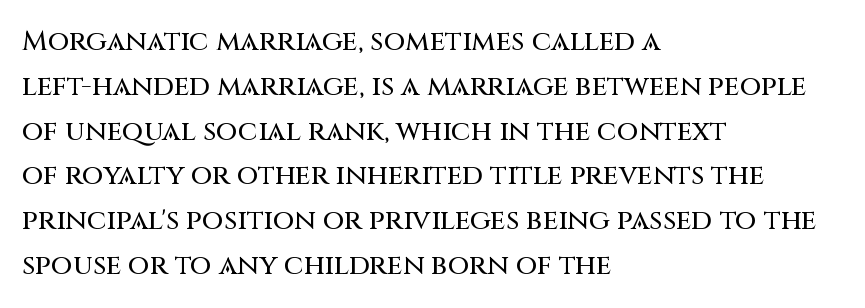
{"serif": "no", "italic": "no", "width": "normal", "stroke_contrast": "medium", "x_height": "large", "monospaced": "no", "underline": "no", "align": "left", "line_spacing": "normal", "line_spacing_ratio": 1.6, "letter_spacing": "normal", "letter_spacing_em": 0.0, "glyph_px": 28}
